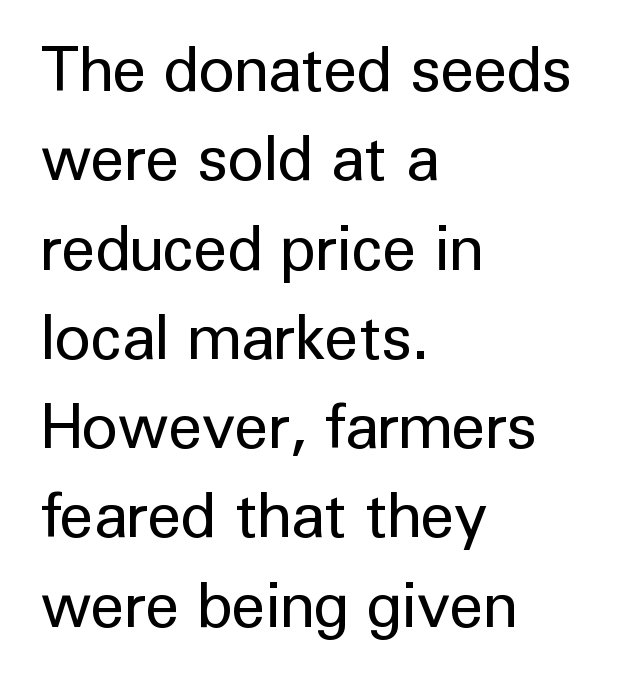
{"serif": "no", "italic": "no", "bold": "no", "weight": "regular", "width": "normal", "stroke_contrast": "low", "x_height": "medium", "monospaced": "no", "underline": "no", "align": "left", "line_spacing": "normal", "line_spacing_ratio": 1.44, "letter_spacing": "normal", "letter_spacing_em": 0.0, "glyph_px": 62}
